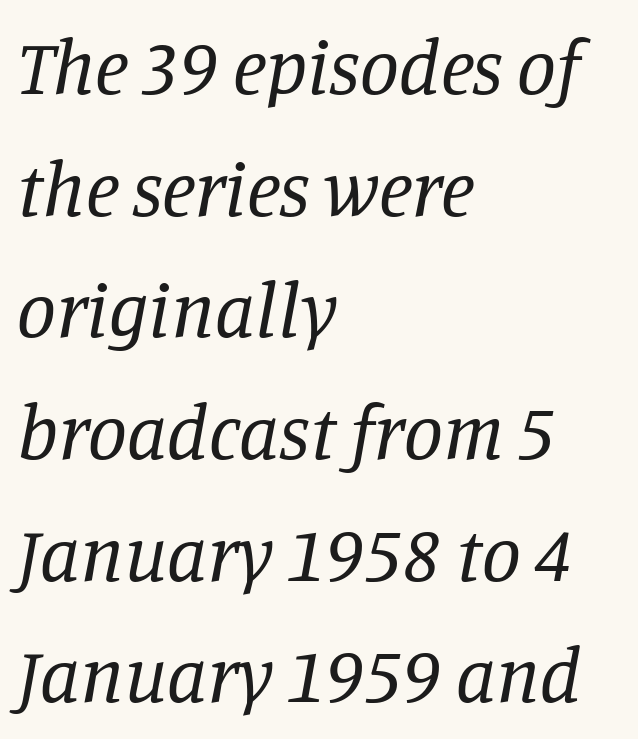
Q: Is the text bold? A: No.
Q: Is the text italic (slanted)? A: Yes, it leans right by about 11 degrees.
Q: Is the typeface a serif or a sans-serif typeface? A: Serif.
Q: Is the text underlined? A: No.
Q: How is the paragraph aligned? A: Left-aligned.
Q: Is the spacing between letters normal or unusually wide? A: Normal.
Q: Is the spacing between lines tight, normal or loose? A: Normal.
Q: Width (condensed, normal, or wide)? A: Normal.
Q: Stroke contrast? A: Low.
Q: x-height? A: Large.
Q: Monospaced? A: No.
